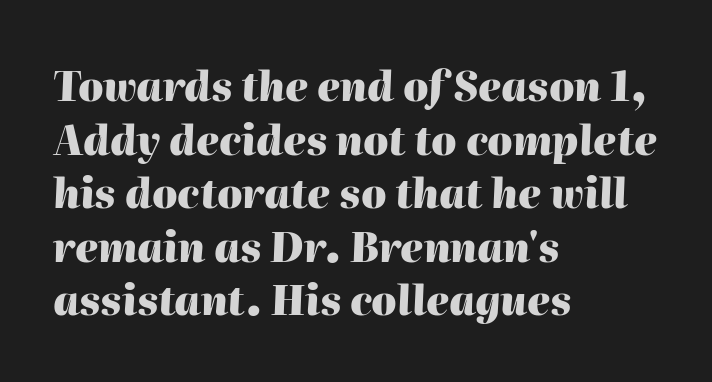
{"italic": "yes", "lean": "right", "slant_degrees": 2, "bold": "yes", "weight": "heavy", "width": "normal", "stroke_contrast": "high", "x_height": "medium", "monospaced": "no", "underline": "no", "align": "left", "line_spacing": "normal", "line_spacing_ratio": 1.34, "letter_spacing": "normal", "letter_spacing_em": 0.0, "glyph_px": 40}
